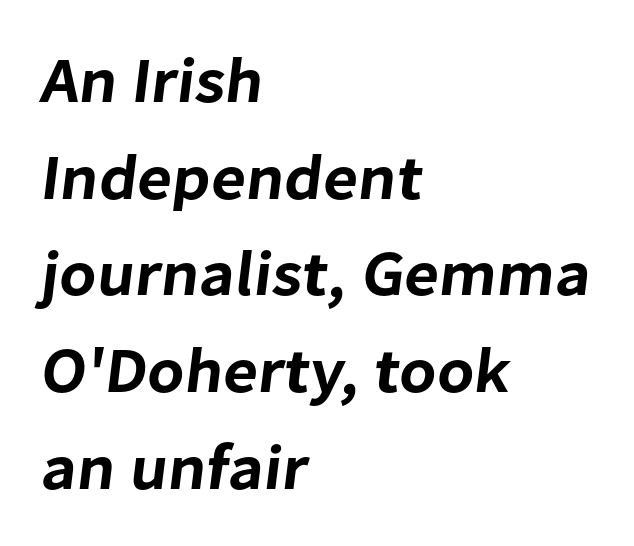
Reading down the column, the eye jumps a familiar distance to each next line. The passage shown is typeset with a sans-serif family. Here the glyphs are tracked normally, forming tight word shapes. Lines of text with bare space underneath.
